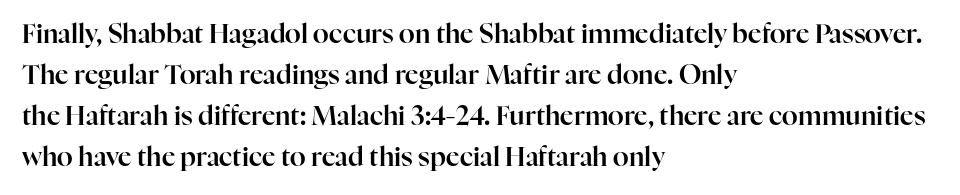
{"italic": "no", "underline": "no", "align": "left", "line_spacing": "normal", "line_spacing_ratio": 1.58, "letter_spacing": "normal", "letter_spacing_em": 0.0, "glyph_px": 26}
